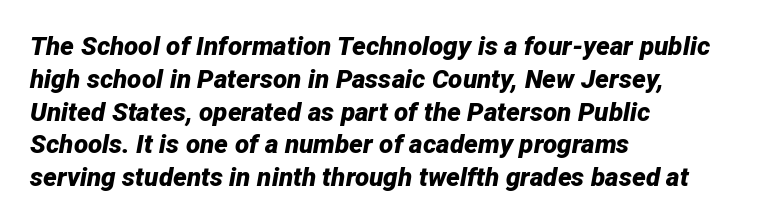
Each row of text sits above clean, open space. Honestly, the letter spacing is just normal — you wouldn't notice it. The text carries the slant typical of an italic or oblique font. The setting favours the left margin, as ordinary paragraphs usually do.
